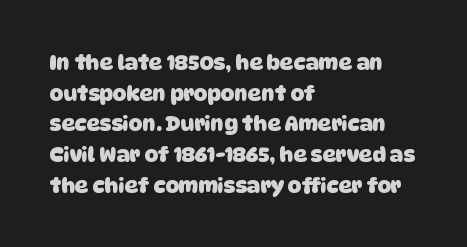
Q: Is the text bold? A: Yes.
Q: Is the text underlined? A: No.
Q: How is the paragraph aligned? A: Left-aligned.
Q: Is the spacing between letters normal or unusually wide? A: Normal.
Q: Is the spacing between lines tight, normal or loose? A: Normal.
